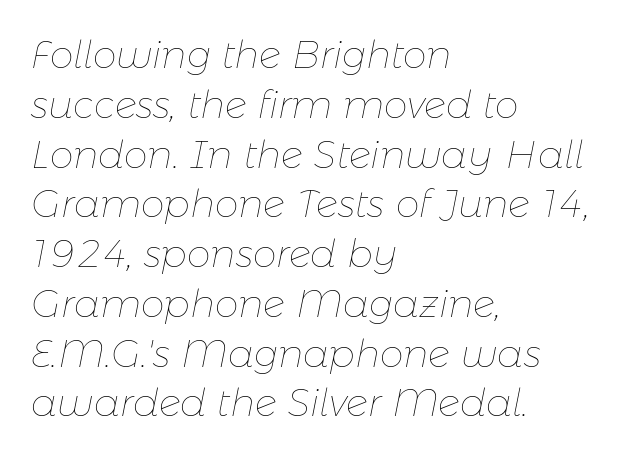
{"italic": "yes", "lean": "right", "slant_degrees": 11, "bold": "no", "weight": "thin", "width": "normal", "stroke_contrast": "low", "x_height": "medium", "monospaced": "no", "underline": "no", "align": "left", "line_spacing": "normal", "line_spacing_ratio": 1.31, "letter_spacing": "normal", "letter_spacing_em": 0.0, "glyph_px": 38}
